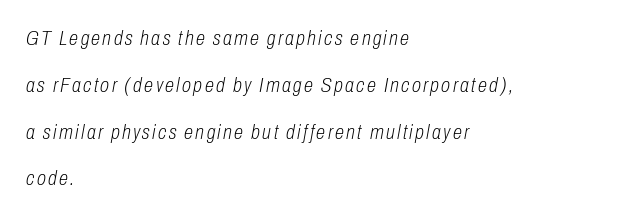
Widely set lines give the paragraph a tall, airy silhouette. Designer's note — italics engaged. The rag falls on the right side of this text block. Stroke mass is kept to a normal reading level or below. Bare-footed words on every line.
